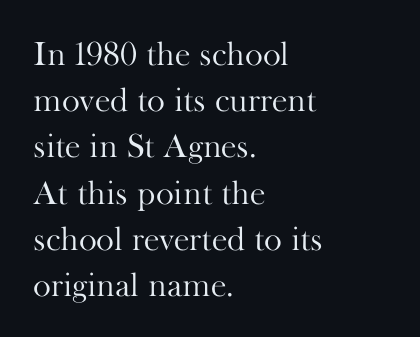
{"serif": "yes", "italic": "no", "bold": "no", "weight": "light", "width": "normal", "stroke_contrast": "high", "x_height": "small", "monospaced": "no", "underline": "no", "align": "left", "line_spacing": "normal", "line_spacing_ratio": 1.36, "letter_spacing": "normal", "letter_spacing_em": 0.0, "glyph_px": 34}
